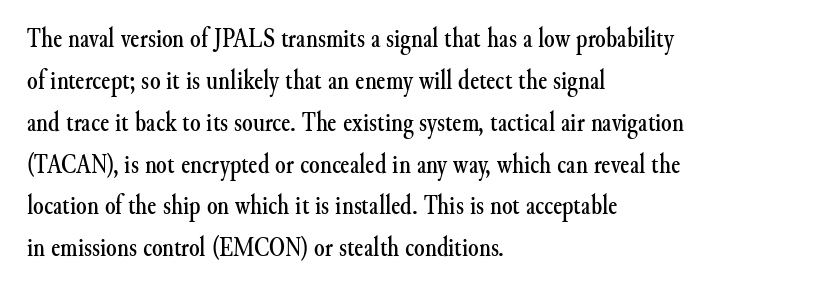
{"italic": "no", "underline": "no", "align": "left", "line_spacing": "normal", "line_spacing_ratio": 1.55, "letter_spacing": "normal", "letter_spacing_em": 0.0, "glyph_px": 27}
